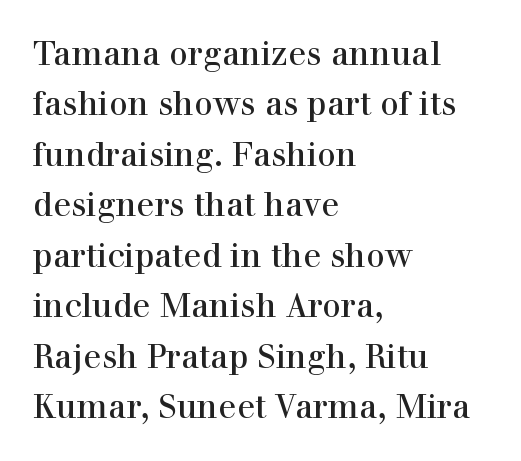
The image shows 33 px serif type, upright; set left-aligned, normal line spacing (1.53x), normal letter spacing, not underlined; a medium x-height.
